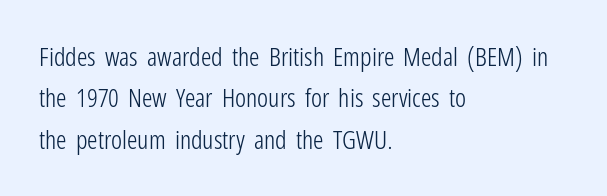
Q: Is the text bold? A: No.
Q: Is the text italic (slanted)? A: No, it is upright.
Q: Is the text underlined? A: No.
Q: How is the paragraph aligned? A: Left-aligned.
Q: Is the spacing between letters normal or unusually wide? A: Normal.
Q: Is the spacing between lines tight, normal or loose? A: Normal.
